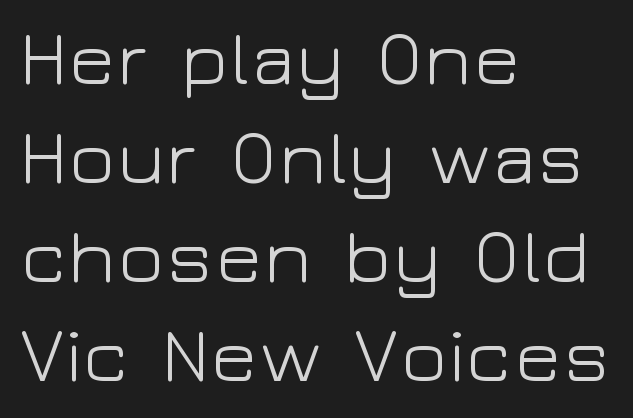
{"serif": "no", "italic": "no", "bold": "no", "weight": "light", "width": "wide", "stroke_contrast": "low", "x_height": "medium", "monospaced": "no", "underline": "no", "align": "left", "line_spacing": "normal", "line_spacing_ratio": 1.27, "letter_spacing": "normal", "letter_spacing_em": 0.0, "glyph_px": 78}
